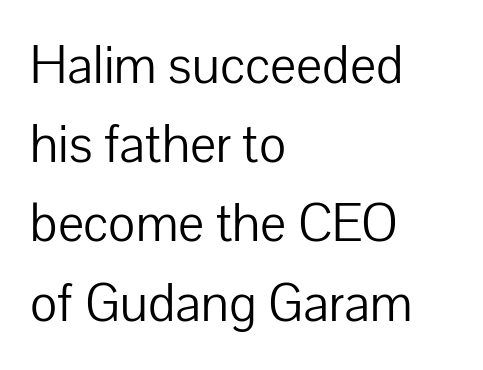
The image shows 55 px light sans-serif type, upright; set left-aligned, normal line spacing (1.44x), normal letter spacing, not underlined; low stroke contrast and a medium x-height.
